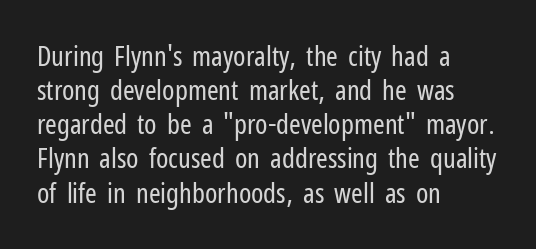
{"serif": "no", "italic": "no", "bold": "no", "weight": "regular", "width": "condensed", "stroke_contrast": "low", "x_height": "medium", "monospaced": "no", "underline": "no", "align": "left", "line_spacing_ratio": 1.22, "letter_spacing": "normal", "letter_spacing_em": 0.0, "glyph_px": 28}
